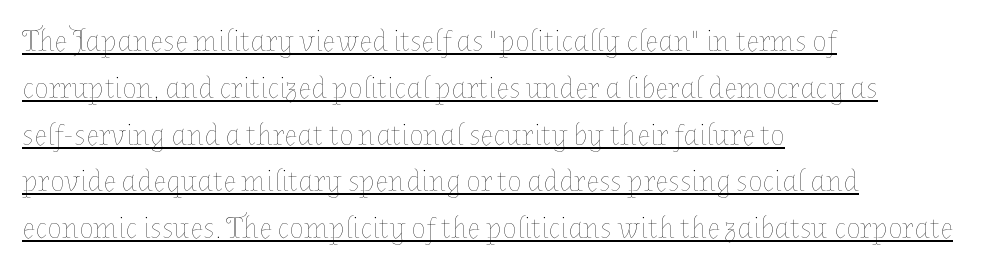
Q: Is the text bold? A: No.
Q: Is the text italic (slanted)? A: No, it is upright.
Q: Is the text underlined? A: Yes.
Q: How is the paragraph aligned? A: Left-aligned.
Q: Is the spacing between letters normal or unusually wide? A: Normal.
Q: Is the spacing between lines tight, normal or loose? A: Normal.
Q: Width (condensed, normal, or wide)? A: Normal.
Q: Stroke contrast? A: Low.
Q: x-height? A: Medium.
Q: Monospaced? A: No.
